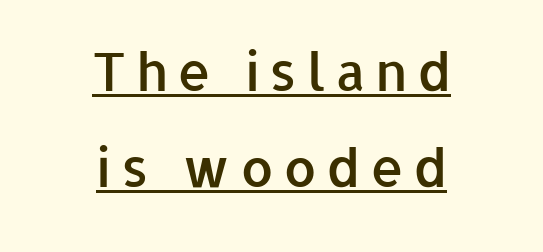
A typesetter would call this proportional, since set widths differ per character. What decoration does the sample have? An underline. The sample has been set in demibold, a notch under bold. Are there feet on the stems? There aren't — it's a sans. The font's upright variant was chosen for this text.
